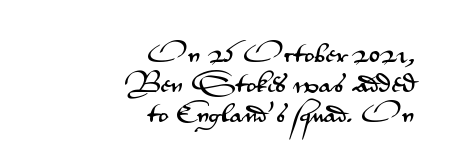
{"underline": "no", "align": "right", "line_spacing": "normal", "line_spacing_ratio": 1.44, "letter_spacing": "normal", "letter_spacing_em": 0.0, "glyph_px": 21}
